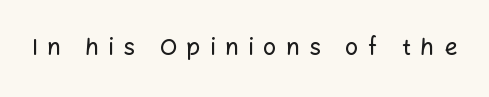
Q: Is the text italic (slanted)? A: No, it is upright.
Q: Is the text underlined? A: No.
Q: Is the spacing between letters normal or unusually wide? A: Unusually wide.
